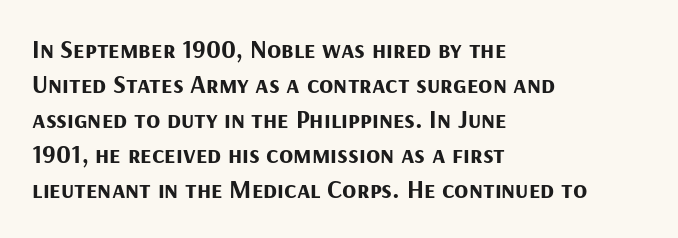
Spacing between characters is what you'd get straight out of the box. If you drew a line through each stem, it would be perfectly vertical. Which margin do the lines hug? The left one — the right edge is uneven. Leading: standard. Is the type bold? Yes — the strokes are clearly thick and heavy.
